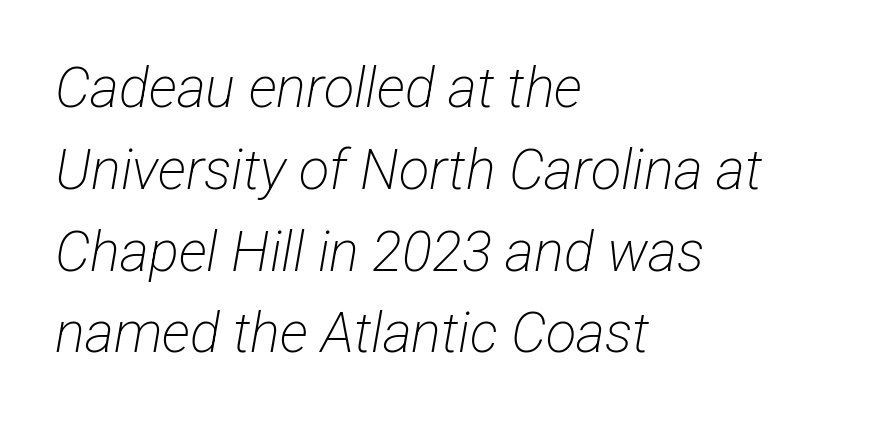
You could not count columns in this text — the font is proportionally spaced. The paragraph shown leans on its left margin. The passage shown is not bold in any degree. The gap between lines stays unmarked. Default kerning and tracking; the words read as compact shapes.
